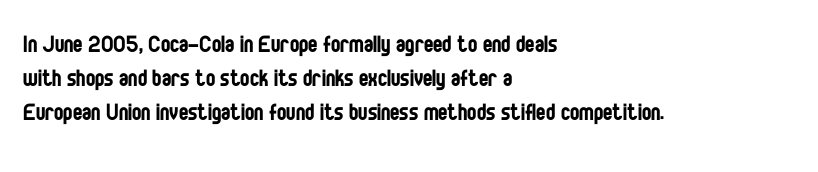
Q: Is the text bold? A: No.
Q: Is the text italic (slanted)? A: No, it is upright.
Q: Is the typeface a serif or a sans-serif typeface? A: Sans-serif.
Q: Is the text underlined? A: No.
Q: How is the paragraph aligned? A: Left-aligned.
Q: Is the spacing between letters normal or unusually wide? A: Normal.
Q: Width (condensed, normal, or wide)? A: Condensed.
Q: Stroke contrast? A: Low.
Q: x-height? A: Large.
Q: Monospaced? A: No.
